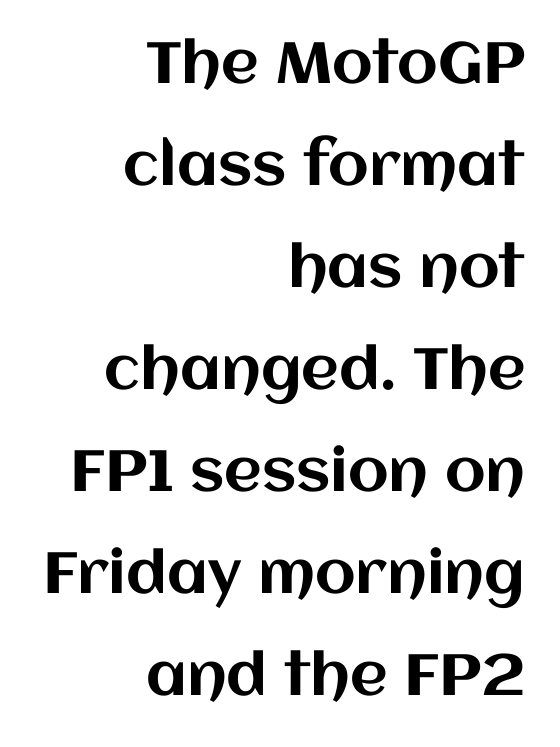
Lines of text with bare space underneath. This is roman type, the default non-slanted kind. This sample is right-justified, so line beginnings fall wherever the words allow. The letters advance in unequal steps, a hallmark of proportional type. What stands out about the letter spacing? Nothing — it is the standard amount.
